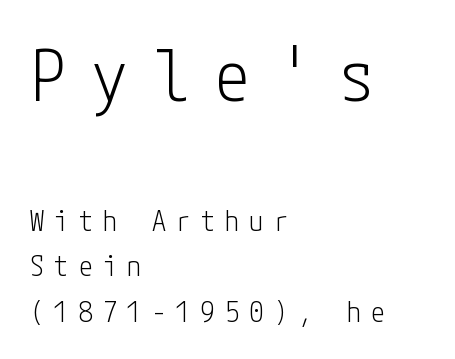
{"serif": "no", "italic": "no", "bold": "no", "weight": "light", "width": "condensed", "stroke_contrast": "low", "x_height": "medium", "underline": "no", "align": "left", "line_spacing": "normal", "line_spacing_ratio": 1.63, "letter_spacing": "wide", "letter_spacing_em": 0.37, "larger_block": "first", "size_ratio": 2.54, "glyph_px": 71}
